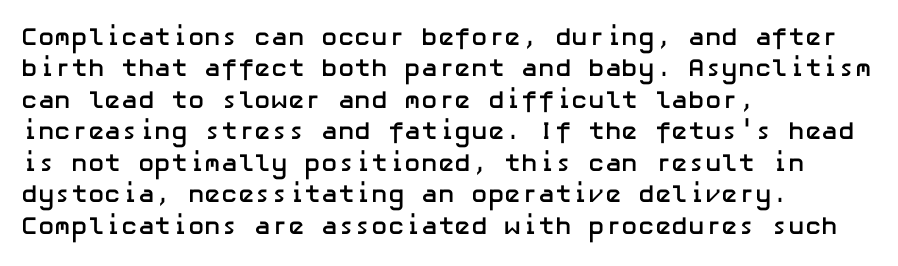
The image shows 25 px bold type, upright; set left-aligned, normal line spacing (1.26x), normal letter spacing, not underlined.
